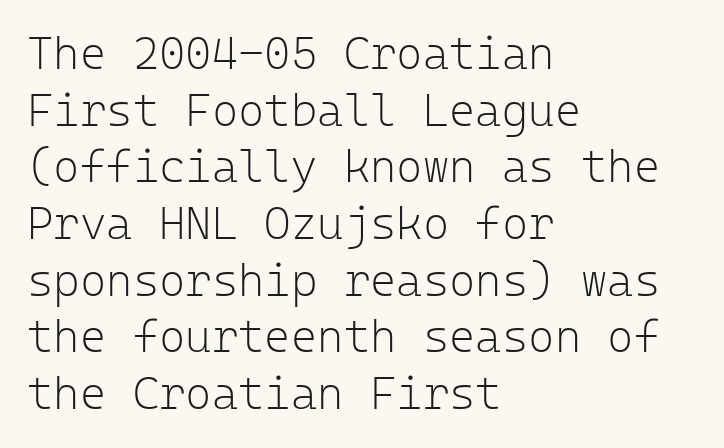
Q: Is the text bold? A: No.
Q: Is the text italic (slanted)? A: No, it is upright.
Q: Is the typeface a serif or a sans-serif typeface? A: Sans-serif.
Q: Is the text underlined? A: No.
Q: How is the paragraph aligned? A: Left-aligned.
Q: Is the spacing between letters normal or unusually wide? A: Normal.
Q: Is the spacing between lines tight, normal or loose? A: Normal.
Q: Width (condensed, normal, or wide)? A: Normal.
Q: Stroke contrast? A: Low.
Q: x-height? A: Medium.
Q: Monospaced? A: Yes.
